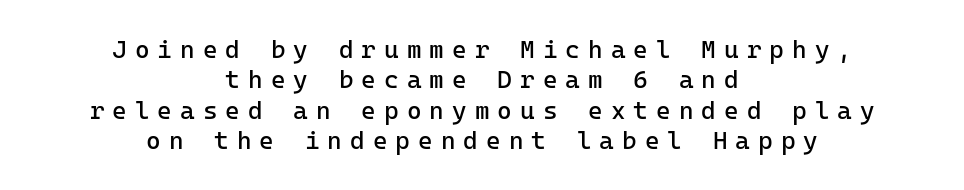
The image shows 25 px text type, upright; set centered, line spacing 1.22x, unusually wide letter spacing (+0.32 em), not underlined.
